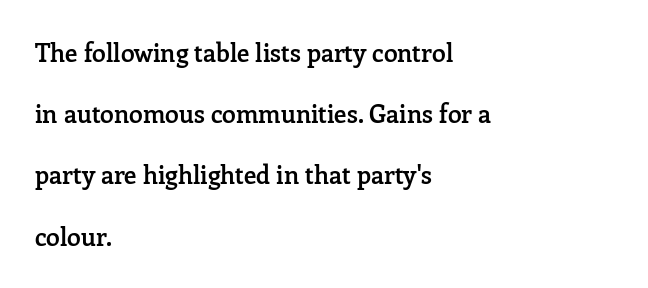
{"italic": "no", "bold": "semi", "underline": "no", "align": "left", "line_spacing": "loose", "line_spacing_ratio": 2.45, "letter_spacing": "normal", "letter_spacing_em": 0.0, "glyph_px": 25}
